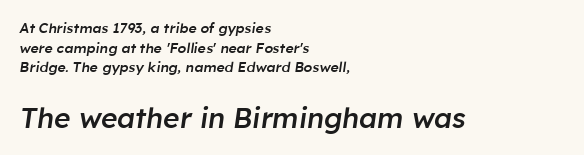
Q: Is the text bold? A: Semi-bold.
Q: Is the text italic (slanted)? A: Yes, it leans right by about 8 degrees.
Q: Is the text underlined? A: No.
Q: How is the paragraph aligned? A: Left-aligned.
Q: Is the spacing between letters normal or unusually wide? A: Normal.
Q: Is the spacing between lines tight, normal or loose? A: Normal.
Q: Which block of text is set in a larger size, the first (top) or the second (bottom)? A: The second (bottom) one.
Q: Width (condensed, normal, or wide)? A: Normal.
Q: Stroke contrast? A: Low.
Q: x-height? A: Medium.
Q: Monospaced? A: No.
